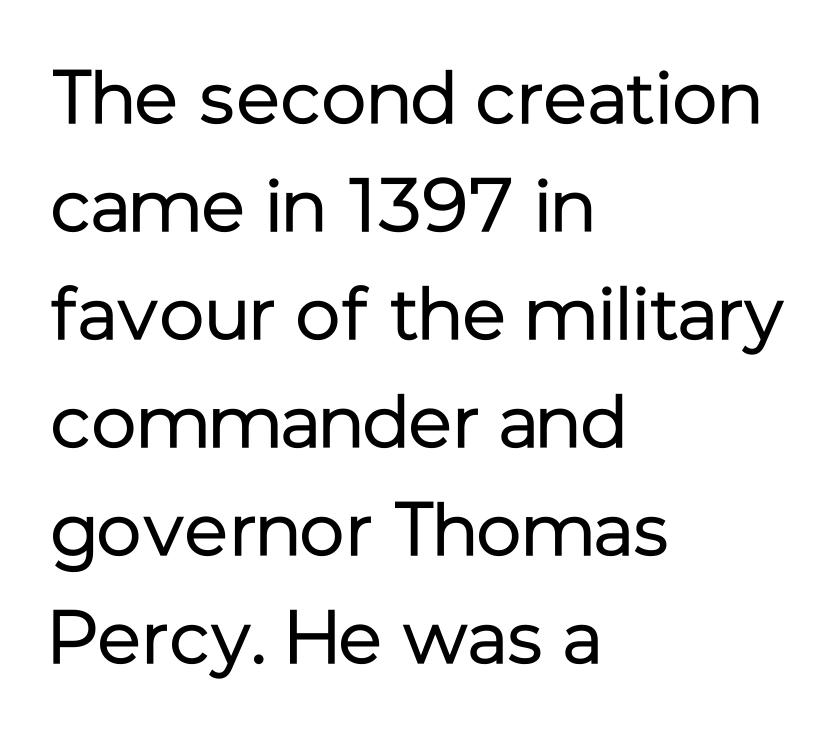
Descenders are the only things crossing below the line. Does the leading feel generous? No, just average. This sample uses a sans-serif face. This sample uses plain, unmodified letter spacing. Notice how the passage keeps a crisp vertical edge on the left only.
